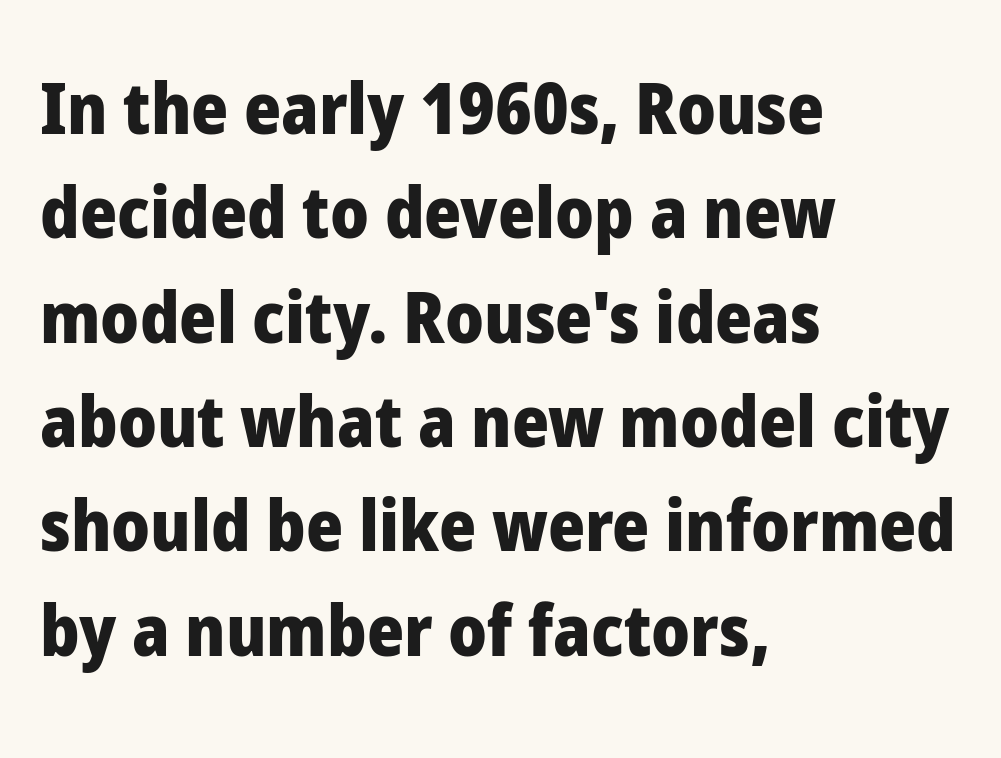
{"serif": "no", "italic": "no", "bold": "yes", "weight": "heavy", "width": "normal", "stroke_contrast": "low", "x_height": "medium", "monospaced": "no", "underline": "no", "align": "left", "line_spacing": "normal", "line_spacing_ratio": 1.47, "letter_spacing": "normal", "letter_spacing_em": 0.0, "glyph_px": 71}
